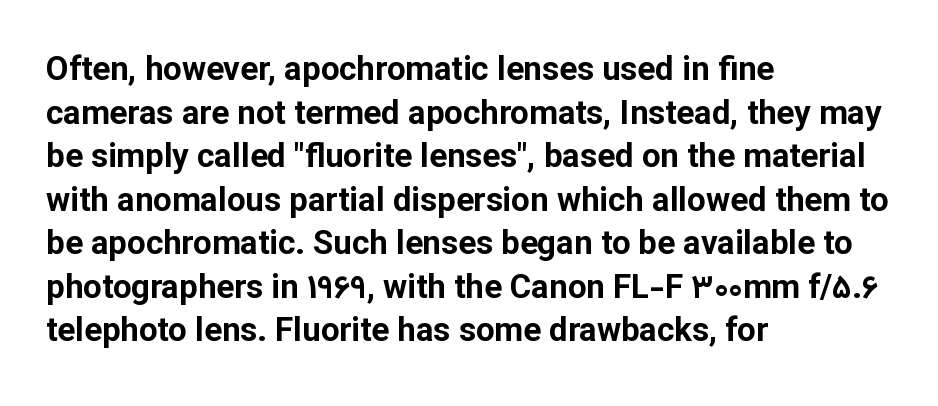
In terms of letterform style, serifs are entirely absent. The axis of the letterforms is exactly vertical. The words here are not underlined. Notice how the passage keeps a crisp vertical edge on the left only. In terms of leading, this rendering sits right in the middle. Weight: bold.
